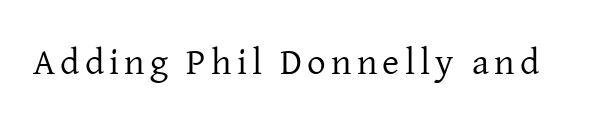
Q: Is the text bold? A: No.
Q: Is the text italic (slanted)? A: No, it is upright.
Q: Is the typeface a serif or a sans-serif typeface? A: Serif.
Q: Is the text underlined? A: No.
Q: Width (condensed, normal, or wide)? A: Normal.
Q: Stroke contrast? A: Low.
Q: x-height? A: Medium.
Q: Monospaced? A: No.
